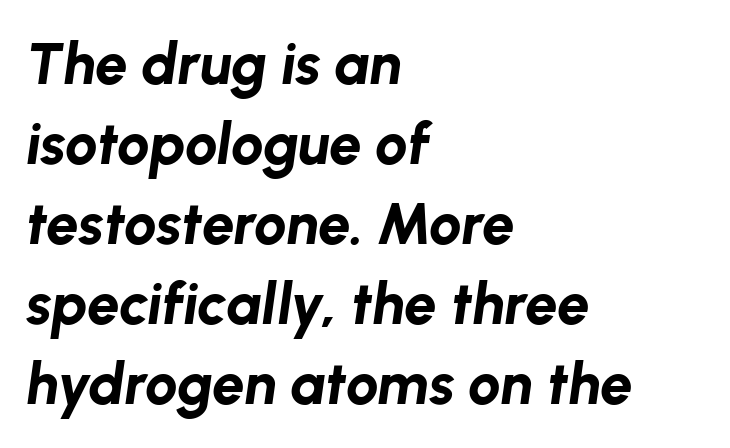
Type without underlining. How would I describe the line gaps? Plain and ordinary. These lines keep a tight, regular rhythm from letter to letter. Teacher's note: observe the even left margin — that is flush-left alignment.
